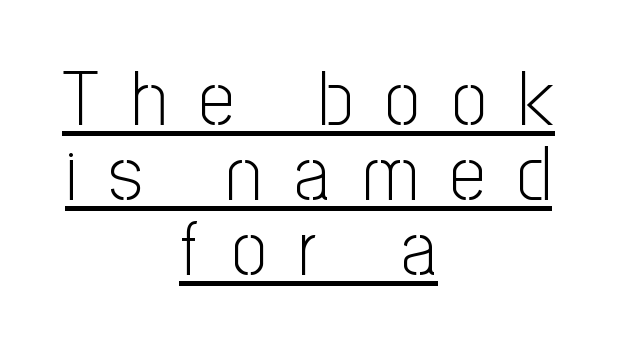
Q: Is the text bold? A: No.
Q: Is the text italic (slanted)? A: No, it is upright.
Q: Is the typeface a serif or a sans-serif typeface? A: Sans-serif.
Q: Is the text underlined? A: Yes.
Q: How is the paragraph aligned? A: Centered.
Q: Is the spacing between letters normal or unusually wide? A: Unusually wide.
Q: Is the spacing between lines tight, normal or loose? A: Tight.
Q: Width (condensed, normal, or wide)? A: Condensed.
Q: Stroke contrast? A: Low.
Q: x-height? A: Medium.
Q: Monospaced? A: No.
